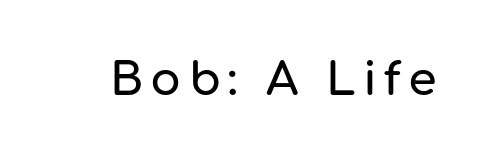
{"serif": "no", "italic": "no", "width": "normal", "stroke_contrast": "low", "x_height": "medium", "monospaced": "no", "underline": "no", "glyph_px": 46}
